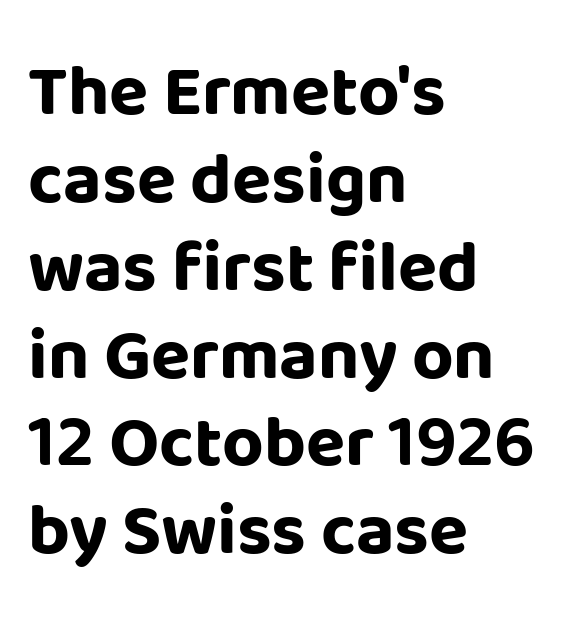
You can tell from the bare stems that sans-serif type was used. A typesetter would call this proportional, since set widths differ per character. These lines keep a tight, regular rhythm from letter to letter. The font is running at its bold setting. This sample uses an upright cut, with every glyph sitting square on the baseline.
